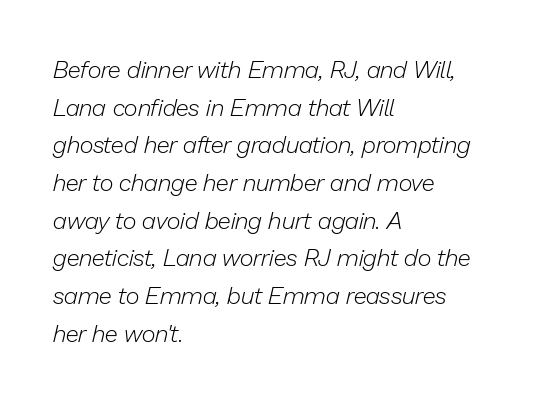
Check under the words: just untouched page. These lines stack with their left ends in a neat column. If you drew a line through each stem, it would be angled. How would I describe the line gaps? Plain and ordinary. A quiet, ordinary-to-light weight characterises the typeface.
